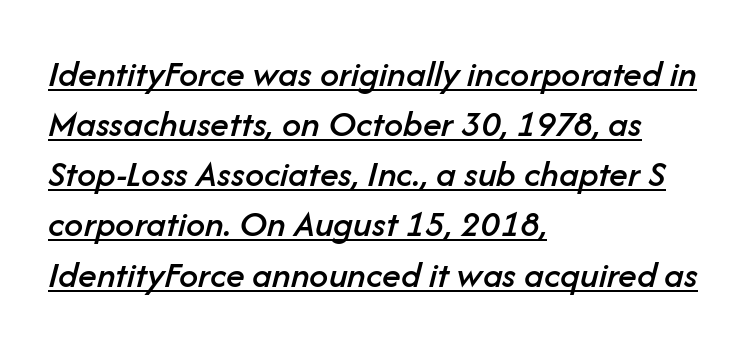
Left-aligned paragraph, ragged on the right. Nobody touched the tracking dial on this one. Does a line run under the words? Yes, clearly. The face used here has a pronounced slope to its letters.
